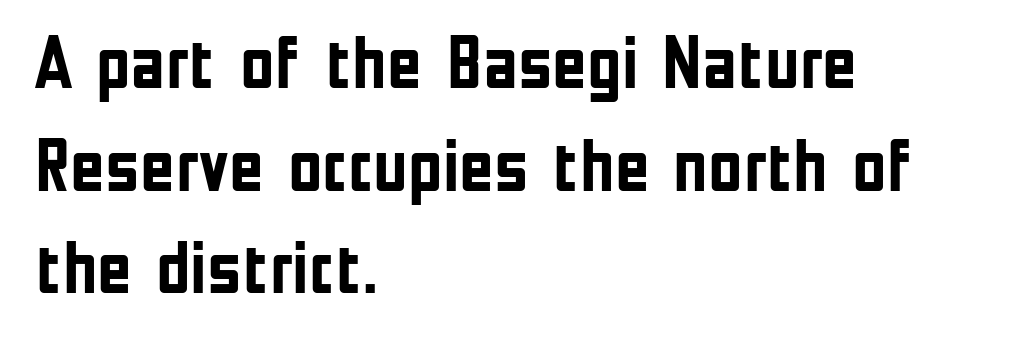
Q: Is the text bold? A: Yes.
Q: Is the text italic (slanted)? A: No, it is upright.
Q: Is the typeface a serif or a sans-serif typeface? A: Sans-serif.
Q: Is the text underlined? A: No.
Q: How is the paragraph aligned? A: Left-aligned.
Q: Is the spacing between letters normal or unusually wide? A: Normal.
Q: Is the spacing between lines tight, normal or loose? A: Normal.
Q: Width (condensed, normal, or wide)? A: Condensed.
Q: Stroke contrast? A: Low.
Q: x-height? A: Medium.
Q: Monospaced? A: No.
